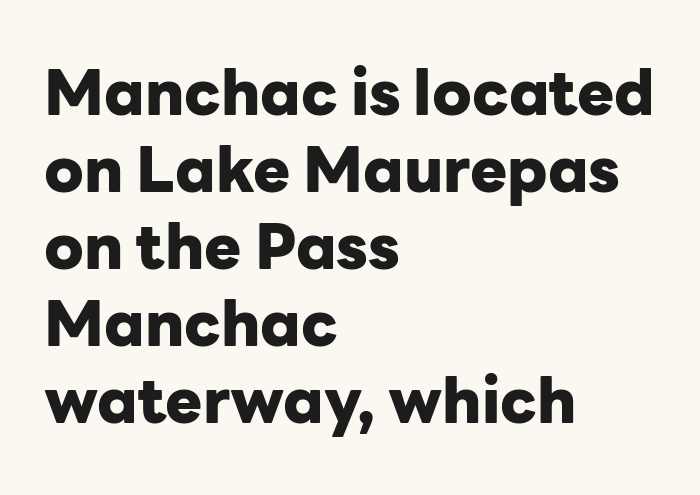
Descenders are the only things crossing below the line. Quick note: not italic, upright. These lines carry a lot of weight — the face is fully bold. These lines are rendered in a variable-pitch font. Which margin do the lines hug? The left one — the right edge is uneven.
